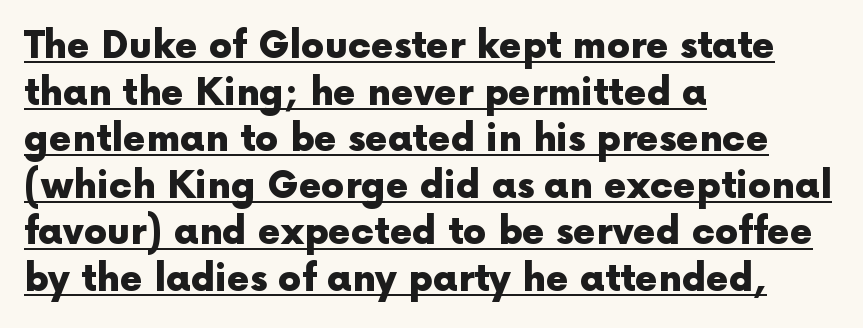
{"serif": "no", "italic": "no", "bold": "yes", "weight": "heavy", "width": "normal", "x_height": "medium", "monospaced": "no", "underline": "yes", "align": "left", "line_spacing": "normal", "line_spacing_ratio": 1.26, "letter_spacing": "normal", "letter_spacing_em": 0.0, "glyph_px": 37}
